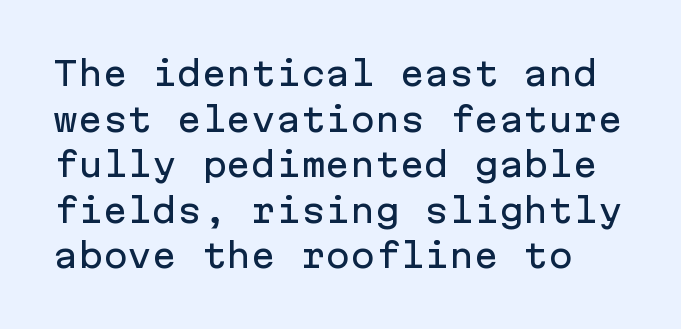
{"serif": "no", "italic": "no", "width": "normal", "stroke_contrast": "low", "x_height": "medium", "monospaced": "yes", "underline": "no", "line_spacing": "normal", "line_spacing_ratio": 1.38, "letter_spacing": "normal", "letter_spacing_em": 0.0, "glyph_px": 33}
